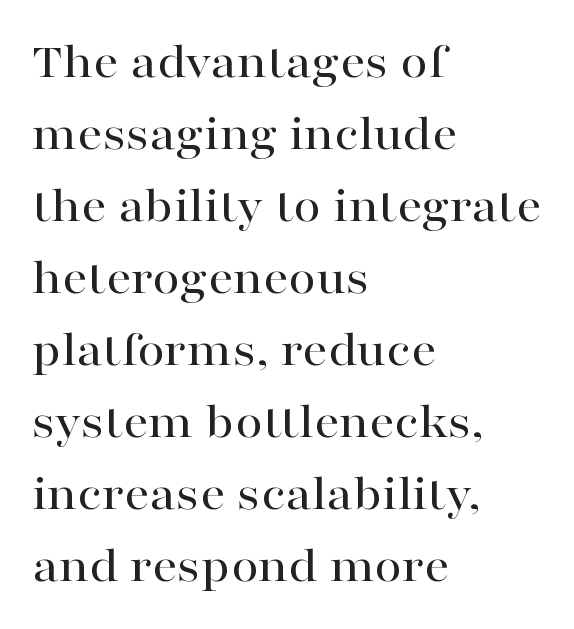
Whoever set this chose a conventional vertical rhythm. Honestly, the letter spacing is just normal — you wouldn't notice it. The typeface chosen for these lines features serifs. Clear beneath every line of the passage.
